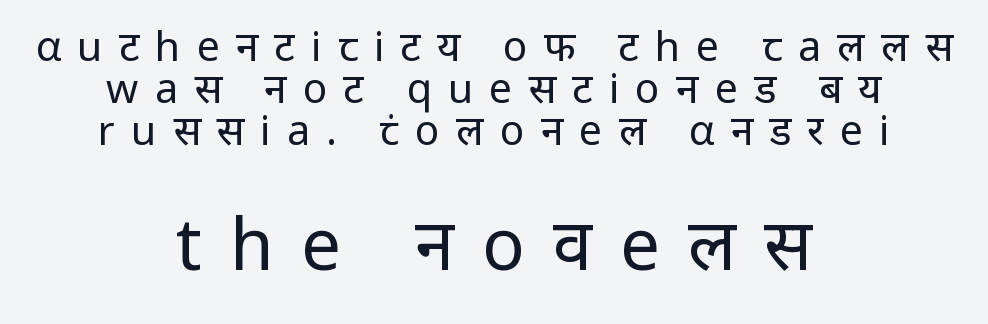
{"serif": "no", "italic": "no", "bold": "no", "weight": "regular", "width": "normal", "stroke_contrast": "low", "x_height": "medium", "monospaced": "no", "underline": "no", "align": "center", "line_spacing": "tight", "line_spacing_ratio": 1.02, "letter_spacing": "wide", "letter_spacing_em": 0.39, "larger_block": "second", "size_ratio": 1.73, "glyph_px": 71}
